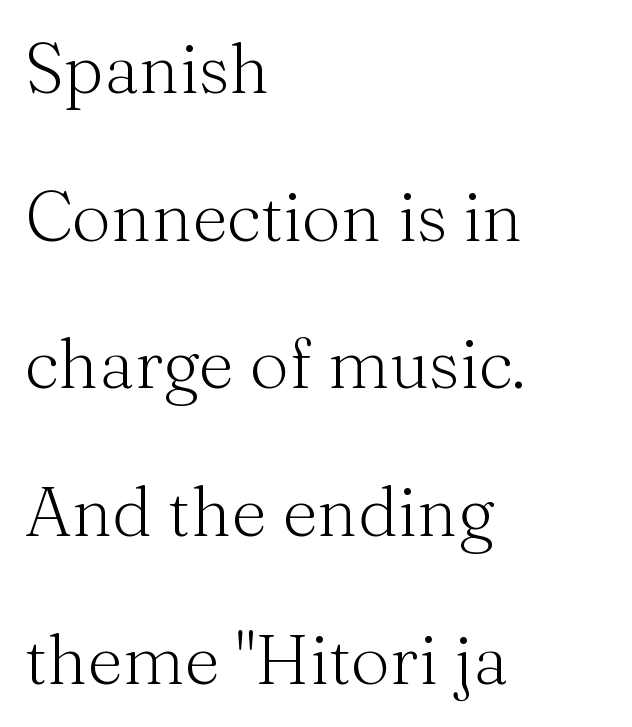
Q: Is the text bold? A: No.
Q: Is the text italic (slanted)? A: No, it is upright.
Q: Is the typeface a serif or a sans-serif typeface? A: Serif.
Q: Is the text underlined? A: No.
Q: How is the paragraph aligned? A: Left-aligned.
Q: Is the spacing between letters normal or unusually wide? A: Normal.
Q: Is the spacing between lines tight, normal or loose? A: Loose.
Q: Width (condensed, normal, or wide)? A: Normal.
Q: Stroke contrast? A: Medium.
Q: x-height? A: Medium.
Q: Monospaced? A: No.
